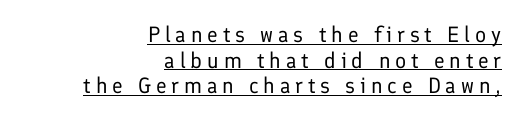
{"italic": "no", "bold": "no", "underline": "yes", "align": "right", "line_spacing_ratio": 1.16, "letter_spacing": "wide", "letter_spacing_em": 0.22, "glyph_px": 22}
